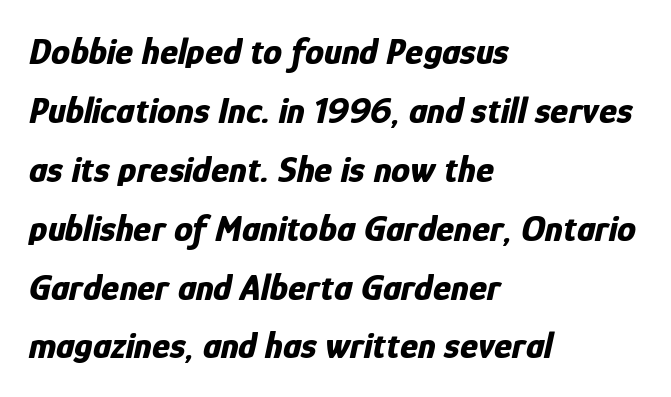
In terms of posture, this sample is oblique. This sample has the flowing, uneven cadence of proportional lettering. Interline gaps are of average width in this sample. The text block is weighted toward the left margin, trailing off unevenly rightward.
